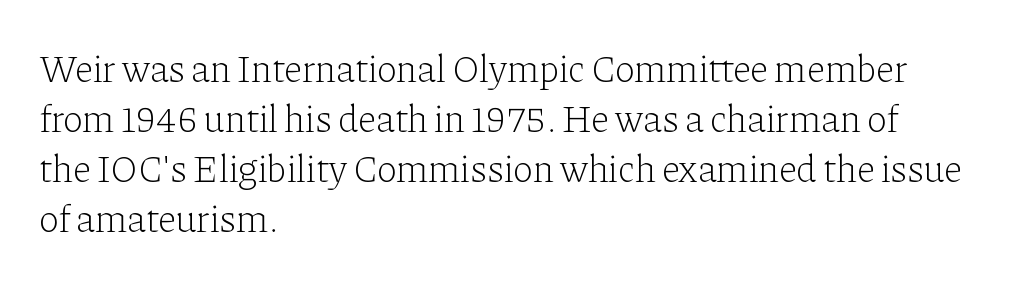
The image shows 38 px light serif type, upright; set left-aligned, normal line spacing (1.32x), normal letter spacing, not underlined; low stroke contrast and a medium x-height.
